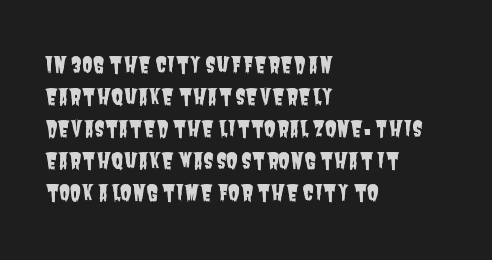
{"underline": "no", "align": "left", "line_spacing": "normal", "line_spacing_ratio": 1.52, "letter_spacing": "normal", "letter_spacing_em": 0.0, "glyph_px": 21}
